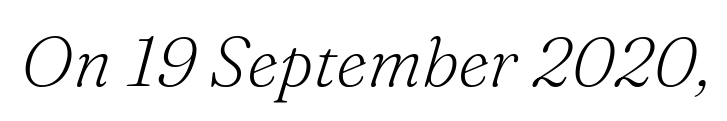
The image shows 70 px light serif type, italic (leaning right); set normal letter spacing, not underlined; medium stroke contrast and a small x-height.
